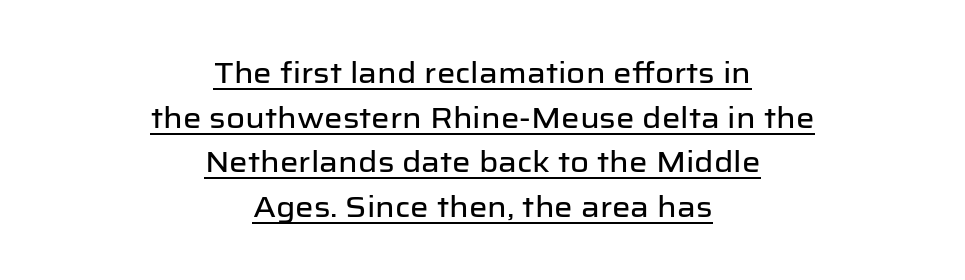
The face used here appears with an underline applied. Default kerning and tracking; the words read as compact shapes. Nope, no serifs anywhere on these letters. Compared with a flush-left layout, this one balances lines on the center instead. Regular leading.
